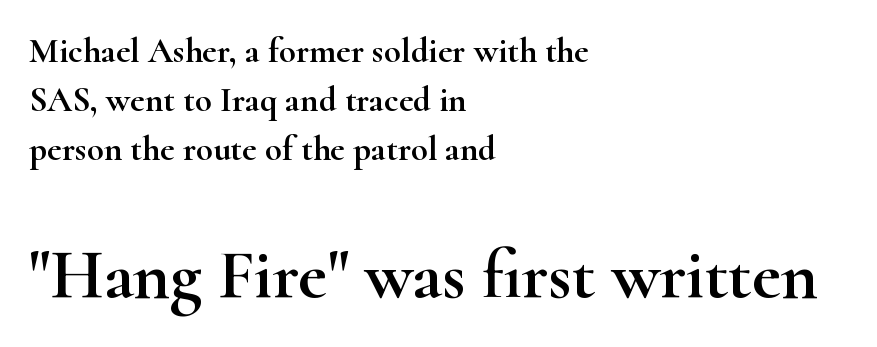
The image shows 70 px wide serif type, upright; set left-aligned, normal line spacing (1.4x), normal letter spacing, not underlined; the second (bottom) block is 2.0x larger; high stroke contrast and a small x-height.
